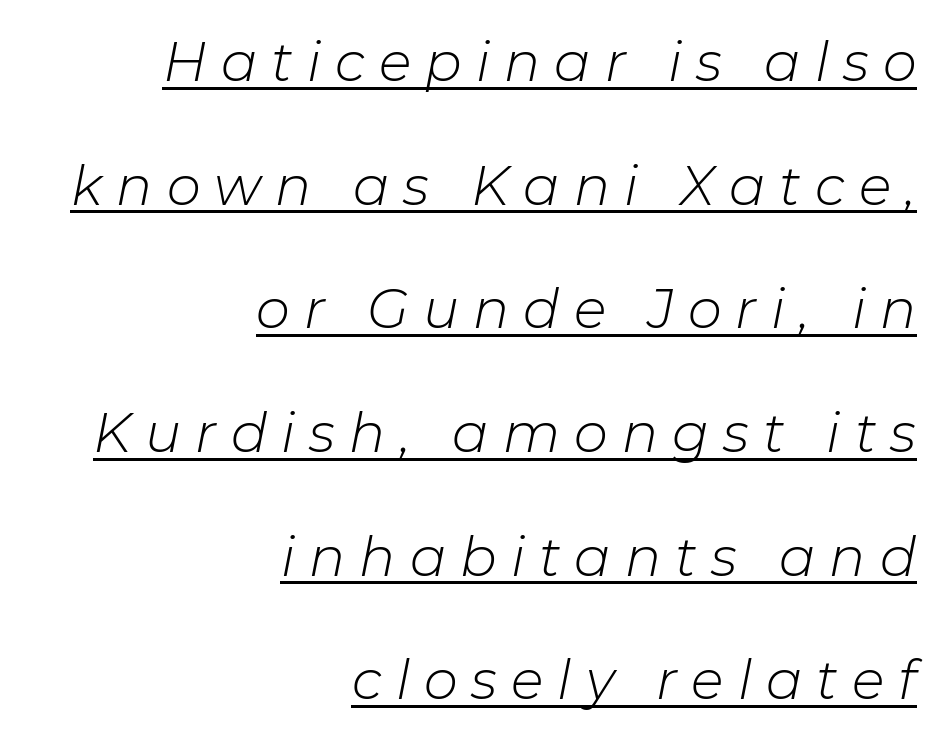
Q: Is the text bold? A: No.
Q: Is the text italic (slanted)? A: Yes, it leans right by about 11 degrees.
Q: Is the text underlined? A: Yes.
Q: How is the paragraph aligned? A: Right-aligned.
Q: Is the spacing between letters normal or unusually wide? A: Unusually wide.
Q: Is the spacing between lines tight, normal or loose? A: Loose.
Q: Width (condensed, normal, or wide)? A: Normal.
Q: Stroke contrast? A: Low.
Q: x-height? A: Medium.
Q: Monospaced? A: No.
